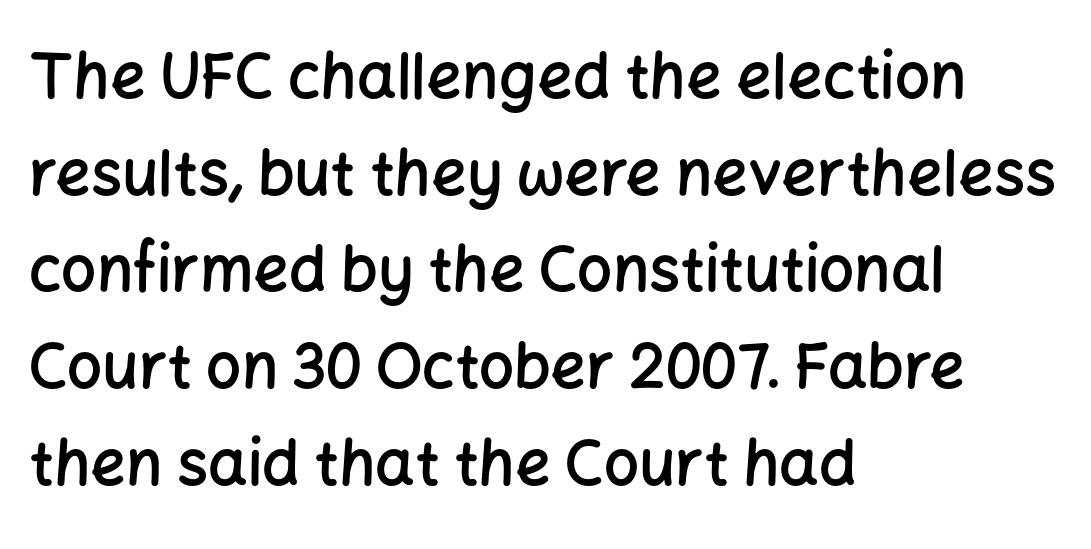
{"serif": "no", "italic": "no", "bold": "semi", "weight": "semibold", "width": "normal", "stroke_contrast": "low", "x_height": "medium", "monospaced": "no", "underline": "no", "align": "left", "line_spacing": "normal", "line_spacing_ratio": 1.56, "letter_spacing": "normal", "letter_spacing_em": 0.0, "glyph_px": 62}
